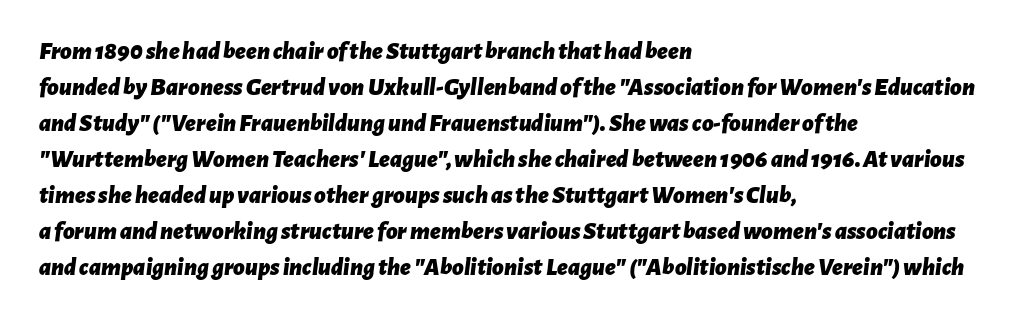
The image shows 25 px bold type, italic (leaning right); set left-aligned, normal line spacing (1.44x), normal letter spacing, not underlined.
